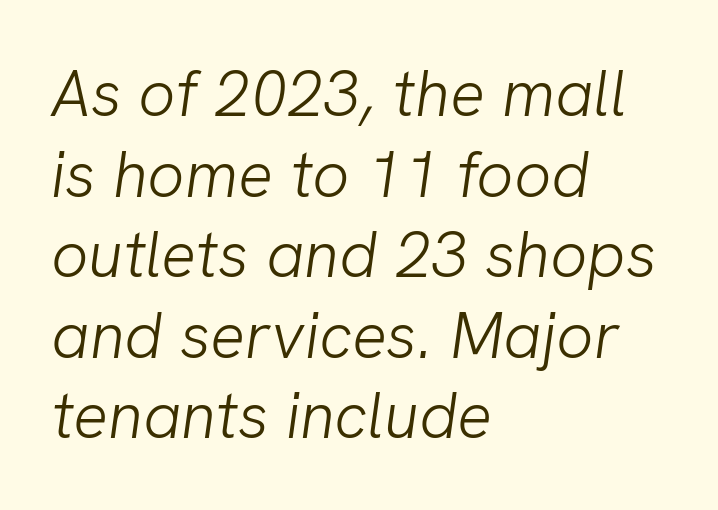
Honestly, there is no underline to notice here at all. No chunkiness to these letters — they're not bold. Short note: letters normally spaced. The glyphs in this specimen are sans serif. Notice how the passage keeps a crisp vertical edge on the left only. Looks like regular typesetting: each glyph gets only the width it needs.
